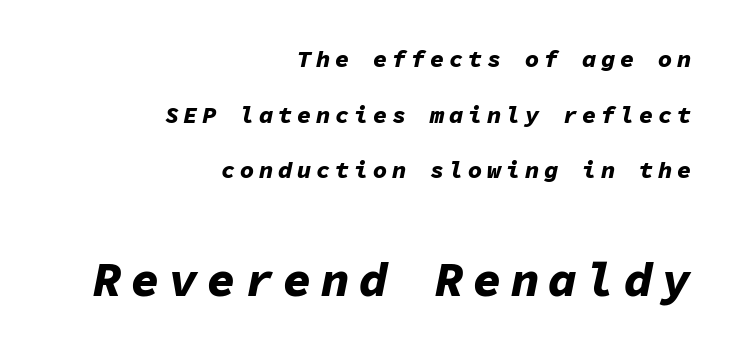
The image shows 48 px bold type, italic (leaning right), monospaced; set right-aligned, loose line spacing (2.32x), not underlined; the second (bottom) block is 2.0x larger; low stroke contrast and a medium x-height.
